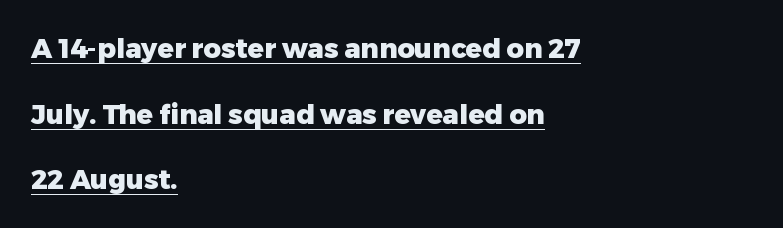
The tracking reads as untouched default to a designer's eye. Thick stems and heavy bowls — unmistakably bold. Style check: upright. The face used here appears with an underline applied.
